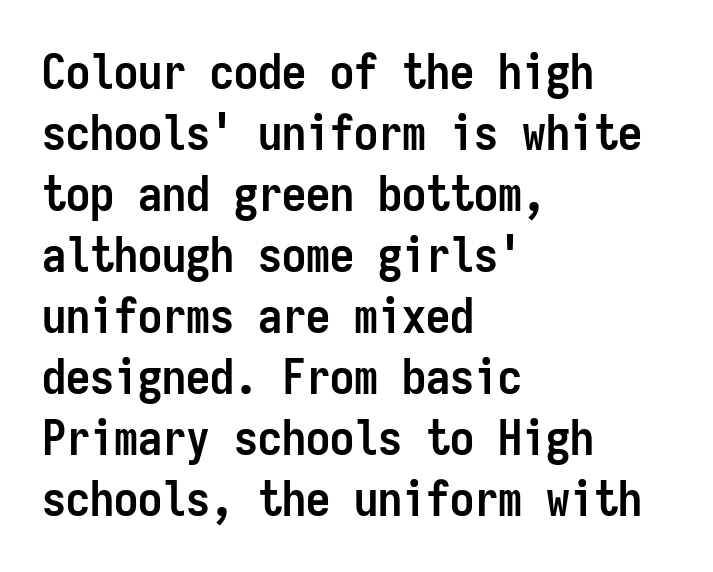
{"serif": "no", "italic": "no", "bold": "yes", "weight": "semibold", "width": "condensed", "stroke_contrast": "low", "x_height": "medium", "monospaced": "yes", "underline": "no", "align": "left", "line_spacing": "normal", "line_spacing_ratio": 1.27, "letter_spacing": "normal", "letter_spacing_em": 0.0, "glyph_px": 48}
